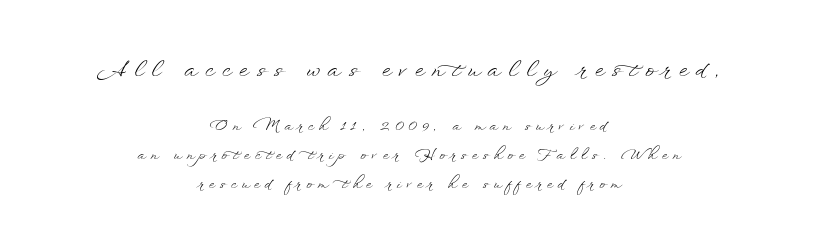
The first block has been scaled up relative to the second. Type without underlining. Each word looks stretched out because of the extra space between its letters.
